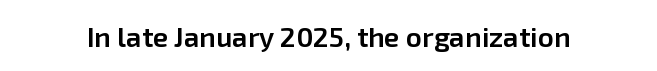
A bit beefed up — I'd call it semibold rather than bold. Look at the tracking — it's just the regular setting, nothing added. The space beneath each line is pristine and unruled. Varying glyph widths throughout — classic text-font behaviour. Typographically, this falls in the sans-serif category.
